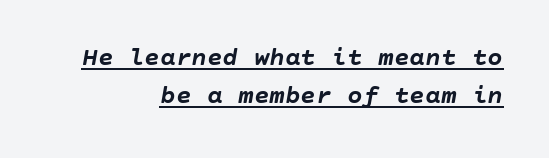
Q: Is the text bold? A: Yes.
Q: Is the text italic (slanted)? A: Yes, it leans right by about 10 degrees.
Q: Is the text underlined? A: Yes.
Q: How is the paragraph aligned? A: Right-aligned.
Q: Is the spacing between letters normal or unusually wide? A: Normal.
Q: Is the spacing between lines tight, normal or loose? A: Normal.
